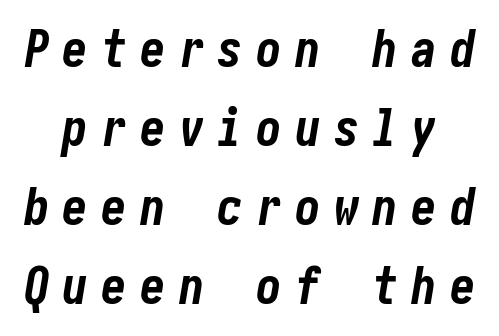
The image shows 51 px bold, condensed type, italic (leaning right); set normal line spacing (1.55x), unusually wide letter spacing (+0.26 em), not underlined; low stroke contrast and a medium x-height.
